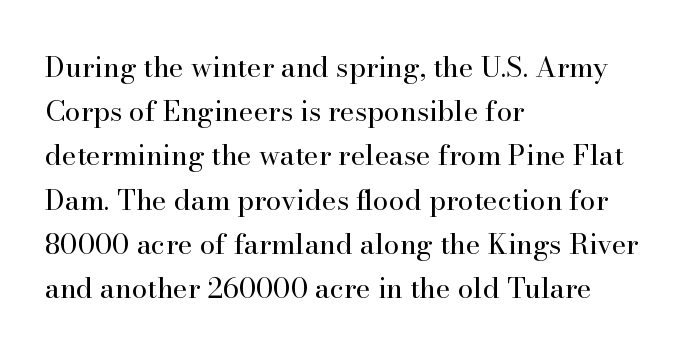
The image shows 28 px regular-weight serif type, upright; set left-aligned, normal line spacing (1.58x), normal letter spacing, not underlined; high stroke contrast and a small x-height.
